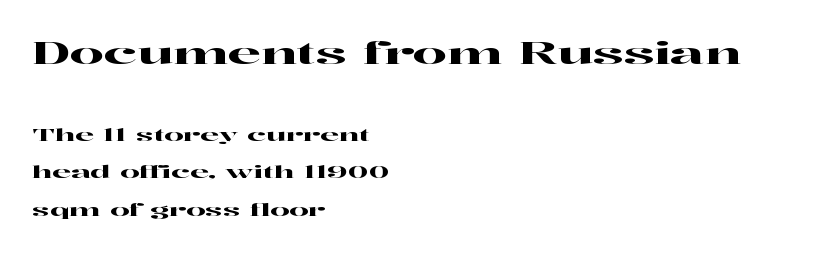
{"serif": "yes", "italic": "no", "width": "wide", "stroke_contrast": "high", "x_height": "medium", "monospaced": "no", "underline": "no", "align": "left", "line_spacing": "loose", "line_spacing_ratio": 2.22, "letter_spacing": "normal", "letter_spacing_em": 0.0, "larger_block": "first", "size_ratio": 1.76, "glyph_px": 30}
